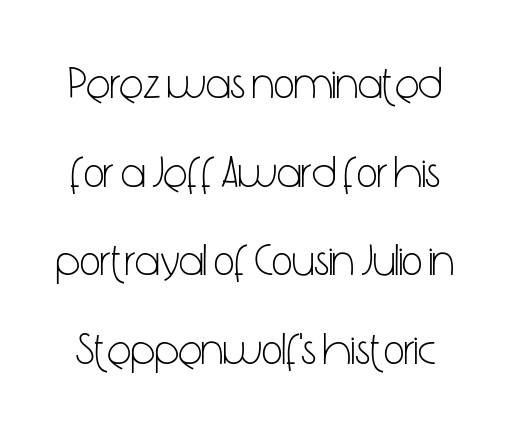
The image shows 45 px light, condensed sans-serif type, upright; set loose line spacing (1.97x), normal letter spacing, not underlined; low stroke contrast and a medium x-height.
